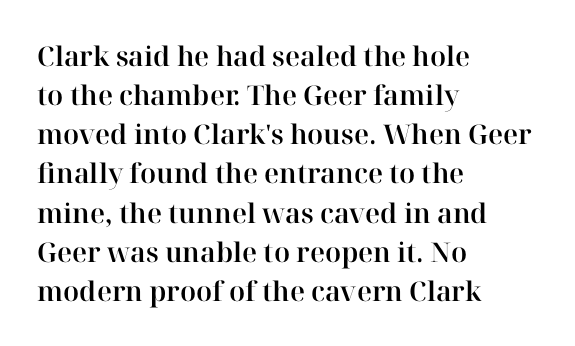
The image shows 27 px text type, upright; set left-aligned, normal line spacing (1.45x), normal letter spacing, not underlined.
